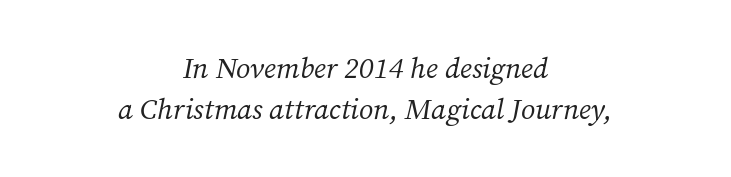
Are there feet on the stems? There are — it's a serif. Stem width sits at or under what a default text font uses. A clean baseline with only descenders dipping below it. What stands out about the letter spacing? Nothing — it is the standard amount. If you measured baseline to baseline, you'd find a middling distance.
